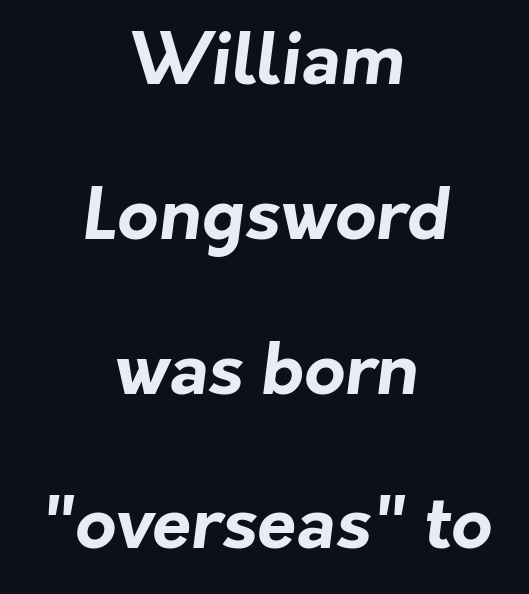
Does the copy run flush right? No — it is centered line by line. Nothing unusual about the tracking: characters are spaced as the font intends. The type family on display is of the sans-serif kind. The lines are spread far apart with generous leading. Underlining? Definitely not there. The letters advance in unequal steps, a hallmark of proportional type.
